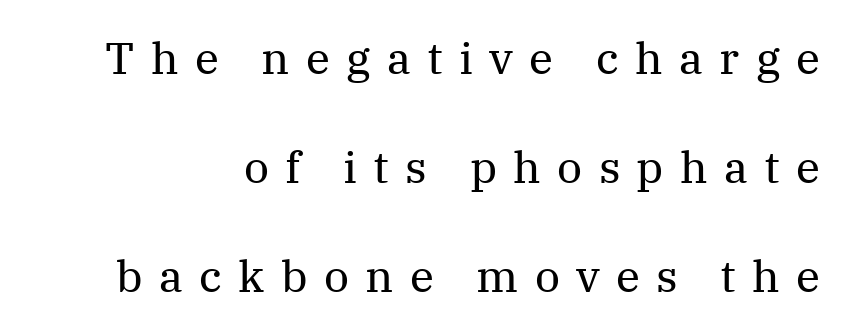
{"serif": "yes", "italic": "no", "bold": "no", "weight": "regular", "width": "normal", "stroke_contrast": "medium", "x_height": "medium", "monospaced": "no", "underline": "no", "line_spacing": "loose", "line_spacing_ratio": 2.48, "letter_spacing": "wide", "letter_spacing_em": 0.37, "glyph_px": 44}
